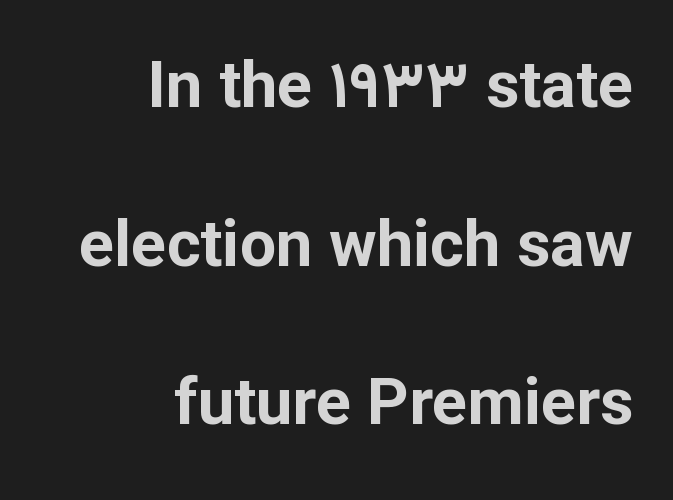
{"serif": "no", "italic": "no", "bold": "yes", "weight": "bold", "width": "normal", "stroke_contrast": "low", "x_height": "medium", "monospaced": "no", "underline": "no", "align": "right", "line_spacing": "loose", "line_spacing_ratio": 2.44, "letter_spacing": "normal", "letter_spacing_em": 0.0, "glyph_px": 65}
